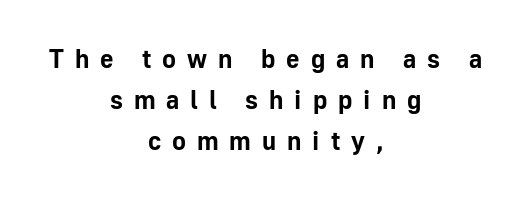
Q: Is the text bold? A: Yes.
Q: Is the text italic (slanted)? A: No, it is upright.
Q: Is the text underlined? A: No.
Q: How is the paragraph aligned? A: Centered.
Q: Is the spacing between letters normal or unusually wide? A: Unusually wide.
Q: Is the spacing between lines tight, normal or loose? A: Normal.
